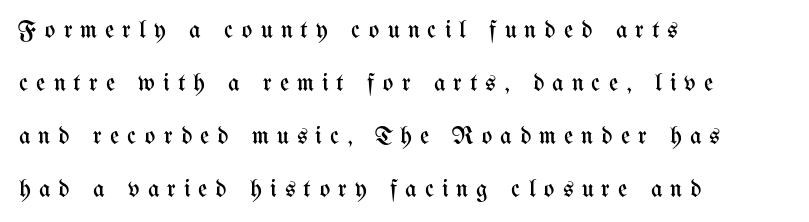
The horizontal fit of the characters is loose and conspicuously gappy. Caption: multi-line text, flush left, ragged right. Ascenders rise straight up at ninety degrees. This reads as an unemphasized weight, regular at the heaviest. Line spacing here is loose. A bare baseline throughout the passage.
